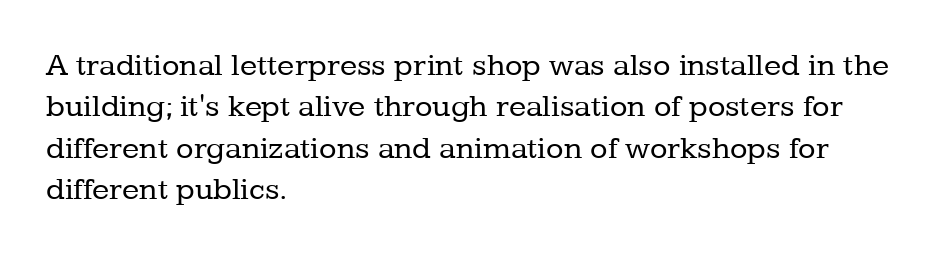
Caption: face not bold, strokes unweighted. Quick note: underline off. You can tell from the footed stems that serif type was used. How would I describe the line gaps? Plain and ordinary. Honestly, the letter spacing is just normal — you wouldn't notice it.
